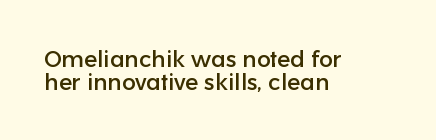
Q: Is the text italic (slanted)? A: No, it is upright.
Q: Is the text underlined? A: No.
Q: How is the paragraph aligned? A: Left-aligned.
Q: Is the spacing between letters normal or unusually wide? A: Normal.
Q: Is the spacing between lines tight, normal or loose? A: Tight.
